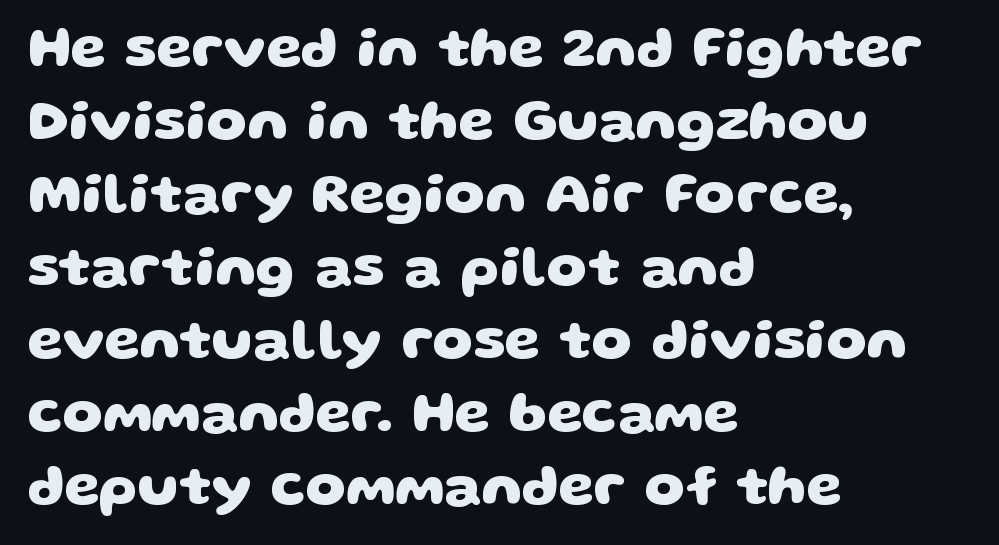
The sample has been set heavy, in full bold. Honestly, the letter spacing is just normal — you wouldn't notice it. In CSS terms this would be text-align: left. Descenders hang freely into open space. The face used here is proportionally spaced, like ordinary book or web type.
